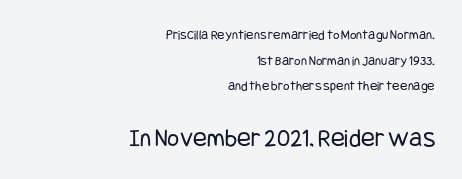
Q: Is the text bold? A: No.
Q: Is the text italic (slanted)? A: No, it is upright.
Q: Is the text underlined? A: No.
Q: How is the paragraph aligned? A: Right-aligned.
Q: Is the spacing between letters normal or unusually wide? A: Normal.
Q: Which block of text is set in a larger size, the first (top) or the second (bottom)? A: The second (bottom) one.
